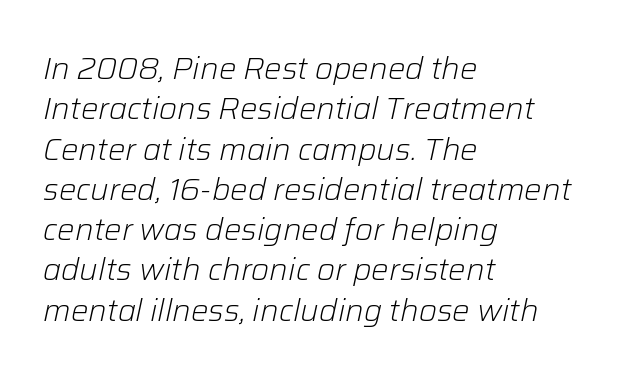
{"italic": "yes", "lean": "right", "slant_degrees": 12, "bold": "no", "weight": "light", "width": "normal", "stroke_contrast": "low", "x_height": "medium", "monospaced": "no", "underline": "no", "align": "left", "line_spacing": "normal", "line_spacing_ratio": 1.3, "letter_spacing": "normal", "letter_spacing_em": 0.0, "glyph_px": 31}
